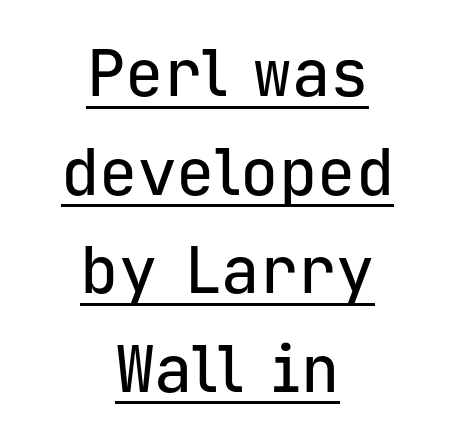
The image shows 64 px sans-serif type, upright, monospaced; set centered, normal line spacing (1.54x), normal letter spacing, underlined; low stroke contrast and a medium x-height.
